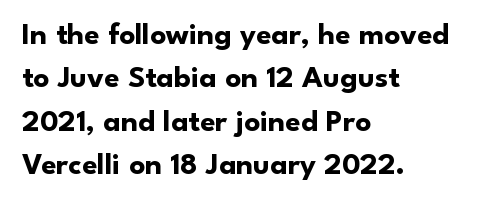
{"serif": "no", "italic": "no", "bold": "yes", "weight": "bold", "width": "normal", "stroke_contrast": "low", "x_height": "small", "monospaced": "no", "underline": "no", "align": "left", "line_spacing": "normal", "line_spacing_ratio": 1.4, "letter_spacing": "normal", "letter_spacing_em": 0.0, "glyph_px": 31}
